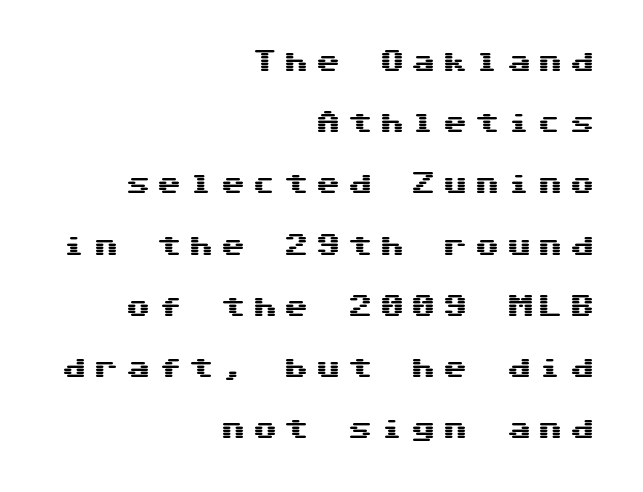
Q: Is the text italic (slanted)? A: No, it is upright.
Q: Is the text underlined? A: No.
Q: How is the paragraph aligned? A: Right-aligned.
Q: Is the spacing between letters normal or unusually wide? A: Unusually wide.
Q: Is the spacing between lines tight, normal or loose? A: Loose.
